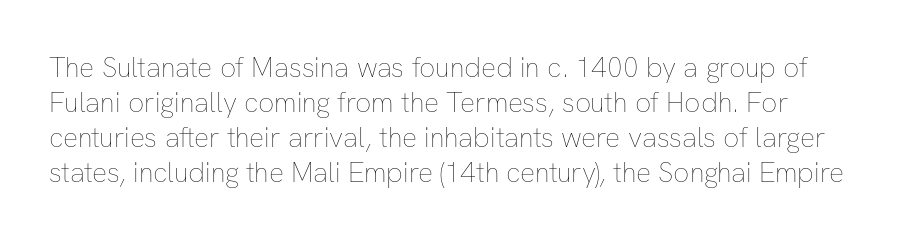
Q: Is the text bold? A: No.
Q: Is the text italic (slanted)? A: No, it is upright.
Q: Is the text underlined? A: No.
Q: Is the spacing between letters normal or unusually wide? A: Normal.
Q: Is the spacing between lines tight, normal or loose? A: Normal.
Q: Width (condensed, normal, or wide)? A: Normal.
Q: Stroke contrast? A: Low.
Q: x-height? A: Medium.
Q: Monospaced? A: No.
